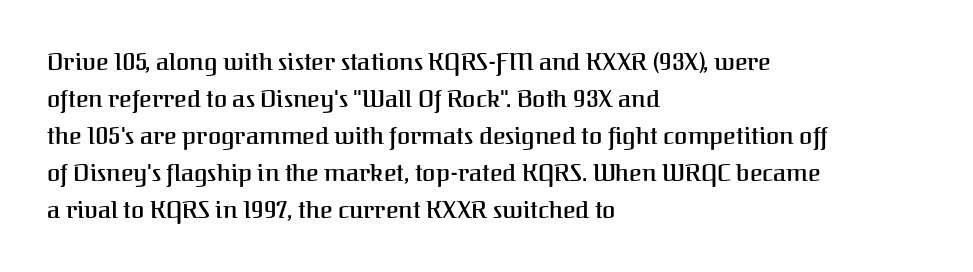
This is roman type, the default non-slanted kind. The lines in this sample share a left origin and differ only in where they stop. Glance below the letters and you will spot only blank space. The line-height multiplier appears to be the usual default. No extra tracking has been applied to these lines.
